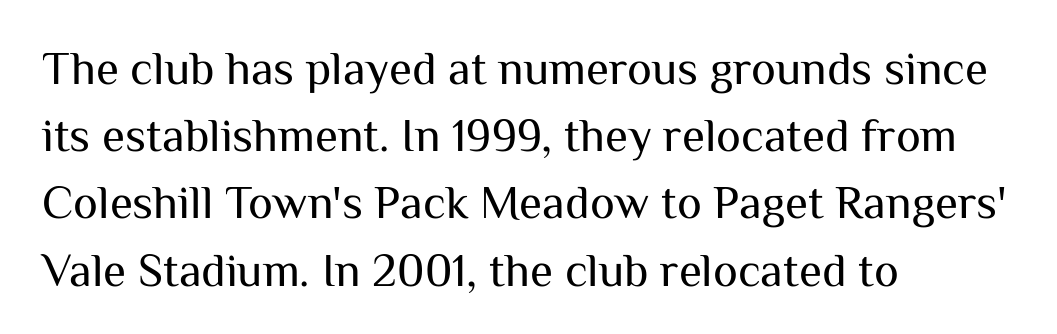
The image shows 47 px regular-weight sans-serif type, upright; set left-aligned, normal line spacing (1.43x), normal letter spacing, not underlined; medium stroke contrast and a medium x-height.
